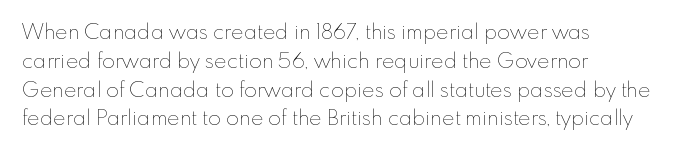
Each new line begins a customary step beneath the previous one. Stems here are at most as thick as an everyday book face. Words appear dense and cohesive because spacing is normal. Descenders hang freely into open space. The axis of the letterforms is exactly vertical.
